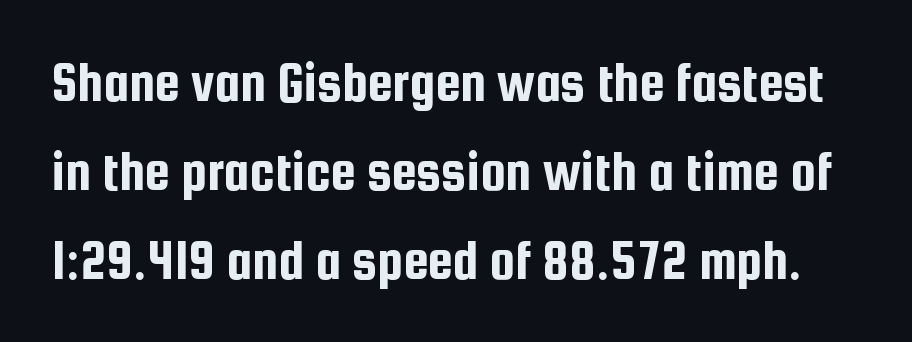
{"serif": "no", "italic": "no", "width": "condensed", "stroke_contrast": "low", "x_height": "medium", "monospaced": "no", "underline": "no", "line_spacing": "normal", "line_spacing_ratio": 1.56, "letter_spacing": "normal", "letter_spacing_em": 0.0, "glyph_px": 57}
